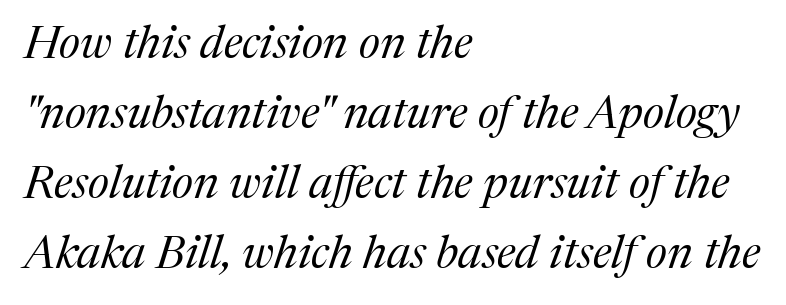
Q: Is the text bold? A: No.
Q: Is the text italic (slanted)? A: Yes, it leans right by about 17 degrees.
Q: Is the typeface a serif or a sans-serif typeface? A: Serif.
Q: Is the text underlined? A: No.
Q: How is the paragraph aligned? A: Left-aligned.
Q: Is the spacing between letters normal or unusually wide? A: Normal.
Q: Is the spacing between lines tight, normal or loose? A: Normal.
Q: Width (condensed, normal, or wide)? A: Normal.
Q: Stroke contrast? A: Medium.
Q: x-height? A: Medium.
Q: Monospaced? A: No.
